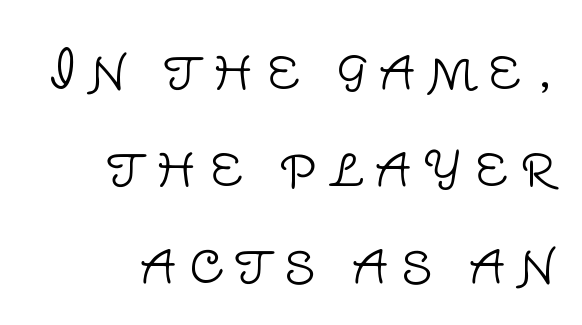
Caption: face not bold, strokes unweighted. Typographically, this falls in the sans-serif category. Short note: letters widely spaced. Note the varied advance widths — an 'i' is clearly narrower than an 'm'.
